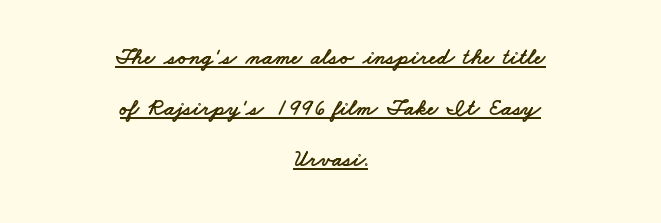
The rendered words wear a rule along their underside. The line texture is even and compact thanks to regular tracking. The paragraph has two soft edges and a firm central axis. Summary of vertical rhythm: relaxed, with wide interline spacing.
